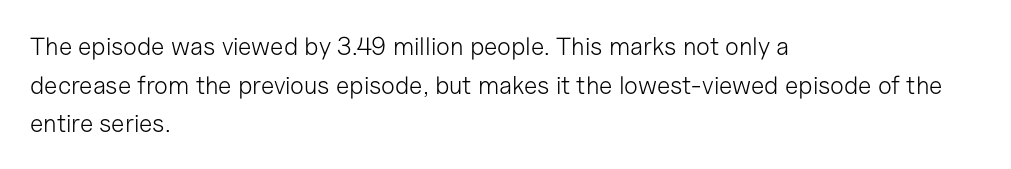
{"italic": "no", "bold": "no", "underline": "no", "align": "left", "line_spacing": "normal", "line_spacing_ratio": 1.55, "letter_spacing": "normal", "letter_spacing_em": 0.0, "glyph_px": 25}
